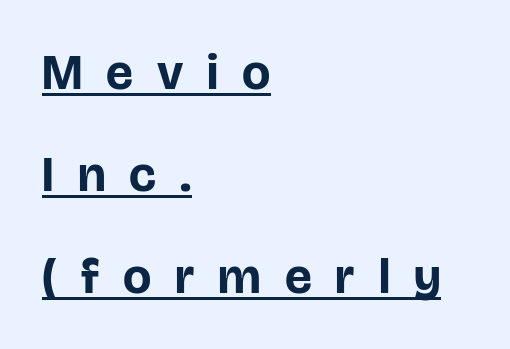
Q: Is the text bold? A: Yes.
Q: Is the text italic (slanted)? A: No, it is upright.
Q: Is the typeface a serif or a sans-serif typeface? A: Sans-serif.
Q: Is the text underlined? A: Yes.
Q: How is the paragraph aligned? A: Left-aligned.
Q: Is the spacing between letters normal or unusually wide? A: Unusually wide.
Q: Is the spacing between lines tight, normal or loose? A: Loose.
Q: Width (condensed, normal, or wide)? A: Normal.
Q: Stroke contrast? A: Low.
Q: x-height? A: Large.
Q: Monospaced? A: No.
